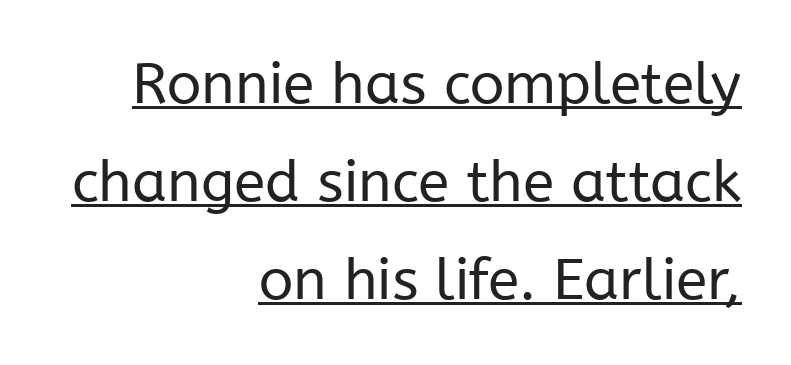
{"serif": "no", "italic": "no", "bold": "no", "weight": "regular", "width": "normal", "stroke_contrast": "low", "x_height": "medium", "monospaced": "no", "underline": "yes", "align": "right", "line_spacing_ratio": 1.72, "letter_spacing": "normal", "letter_spacing_em": 0.0, "glyph_px": 57}
